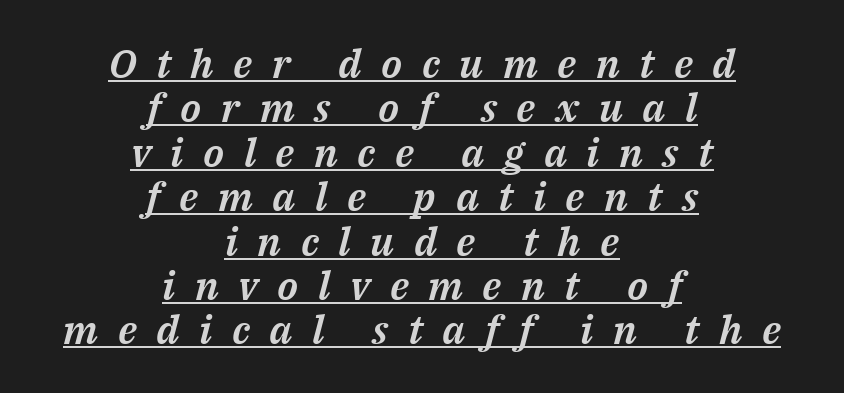
These lines are centered, leaving both edges ragged. Is this a fixed-width face? No — the glyphs have proportional, varying widths. Is the type slanted? Yes — the strokes lean at a clear angle. The gaps between neighbouring characters are conspicuously large.
